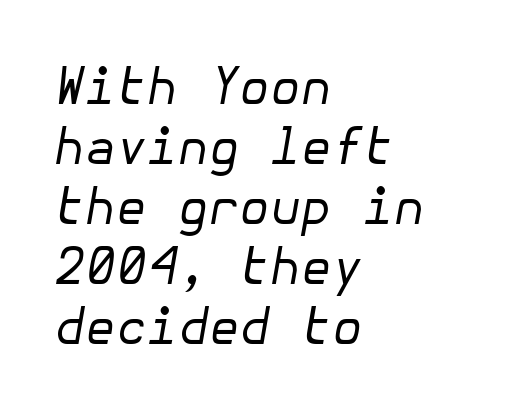
{"italic": "yes", "lean": "right", "slant_degrees": 10, "bold": "no", "weight": "regular", "width": "normal", "stroke_contrast": "low", "x_height": "medium", "underline": "no", "align": "left", "line_spacing_ratio": 1.2, "letter_spacing": "normal", "letter_spacing_em": 0.0, "glyph_px": 50}
